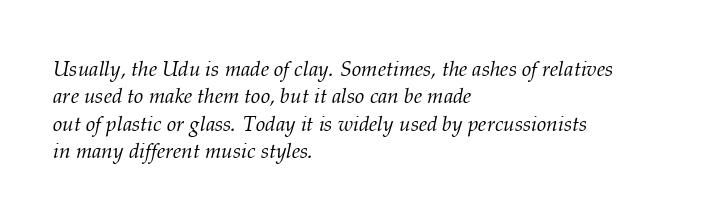
The image shows 21 px text type, italic (leaning right); set left-aligned, normal line spacing (1.3x), normal letter spacing, not underlined.
